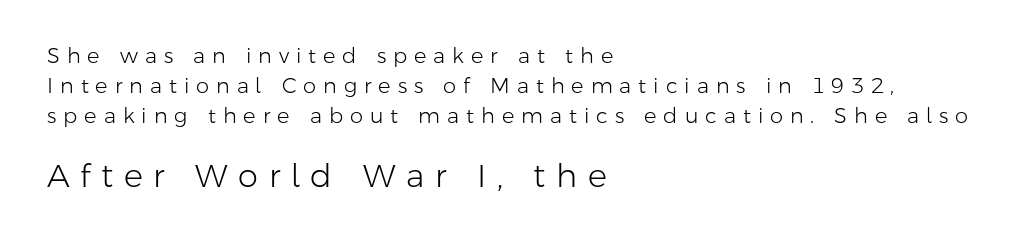
The following chunk of copy outweighs the initial chunk in type size. Plain, unruled lines of type. Spacing between characters has been opened up far beyond the box default. The setting favours the left margin, as ordinary paragraphs usually do. The passage shown stacks its lines at a standard gap. The face looks like a standard text weight, possibly lighter.
